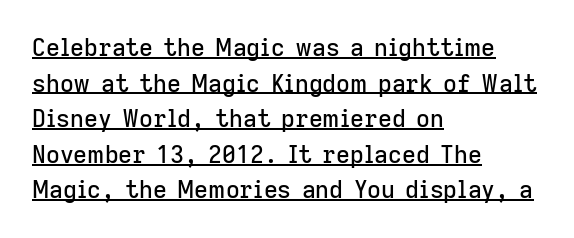
Q: Is the text italic (slanted)? A: No, it is upright.
Q: Is the text underlined? A: Yes.
Q: How is the paragraph aligned? A: Left-aligned.
Q: Is the spacing between letters normal or unusually wide? A: Normal.
Q: Is the spacing between lines tight, normal or loose? A: Normal.
